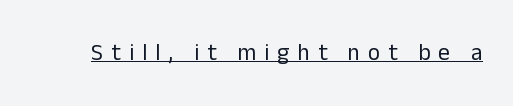
The image shows 23 px text type, upright; set unusually wide letter spacing (+0.36 em), underlined.
